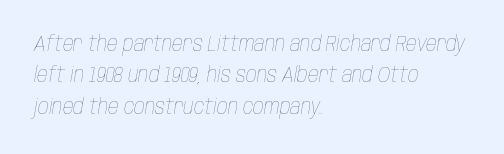
Q: Is the text bold? A: No.
Q: Is the text italic (slanted)? A: Yes, it leans right by about 10 degrees.
Q: Is the text underlined? A: No.
Q: How is the paragraph aligned? A: Left-aligned.
Q: Is the spacing between letters normal or unusually wide? A: Normal.
Q: Is the spacing between lines tight, normal or loose? A: Normal.
